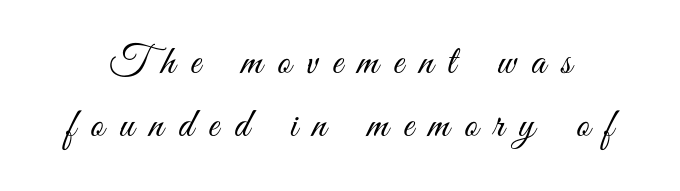
There is plenty of visible air inserted between adjacent glyphs. Varying glyph widths throughout — classic text-font behaviour. Stem width sits at or under what a default text font uses. Nothing sits at the stroke ends, so this counts as sans-serif. The specimen omits any rule beneath the text block's lines.
